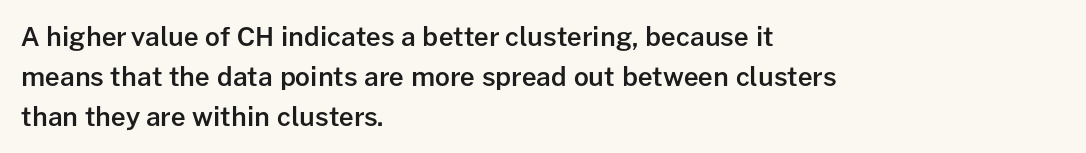
The image shows 26 px text type, upright; set left-aligned, normal line spacing (1.54x), normal letter spacing, not underlined.
